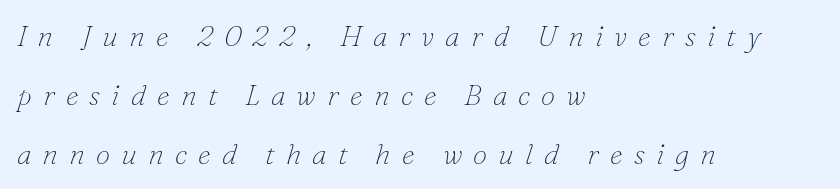
Casual observation: everything's shoved over to the left. The rendering uses natural spacing where letterforms have individual widths. Inter-character spacing is expanded well beyond the font's built-in metrics. Characters are canted at an angle relative to the baseline's perpendicular. You could fit nearly another row in the gap between these rows. Check where the strokes stop: tiny serifs finish them off.
